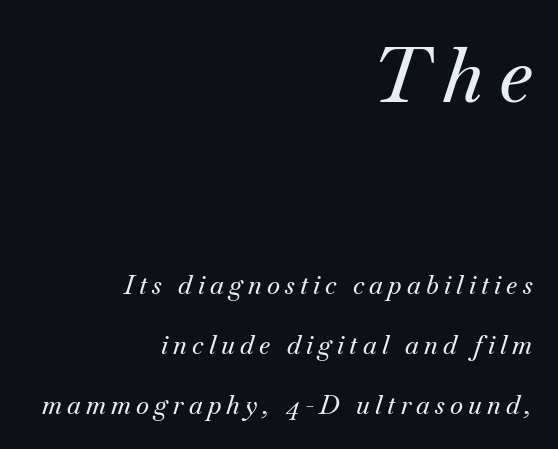
Each word looks stretched out because of the extra space between its letters. Does the lettering tilt? It does — this is italic. Horizontal bands of white between lines are thick stripes. Each letter keeps its own natural width here, so spacing adapts to shape. Serif or sans? Serif — the stroke terminals have little feet.
